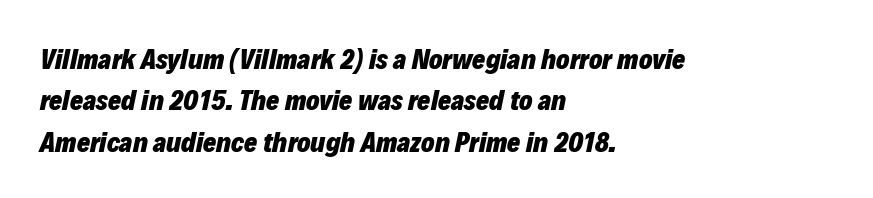
This rendering leaves character spacing at its baseline value. Italic: yes, the glyphs are oblique. The space between consecutive lines is moderate. You could not count columns in this text — the font is proportionally spaced. Casual observation: everything's shoved over to the left. The space directly below the letters is spotless.
